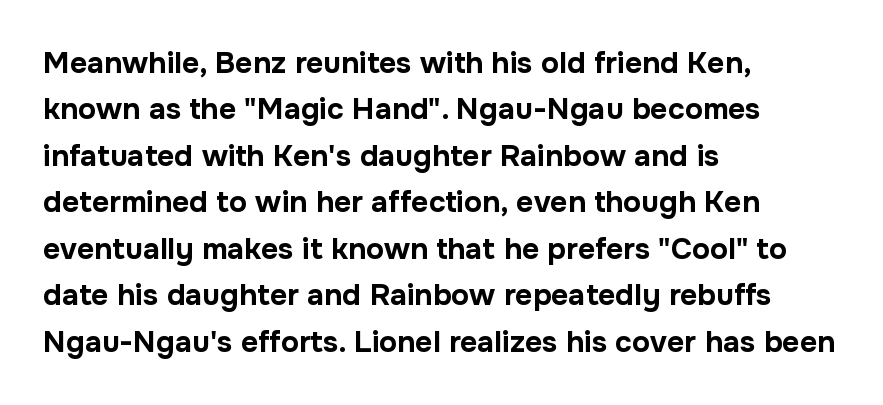
The image shows 30 px bold sans-serif type, upright; set left-aligned, normal line spacing (1.55x), normal letter spacing, not underlined; low stroke contrast and a medium x-height.
